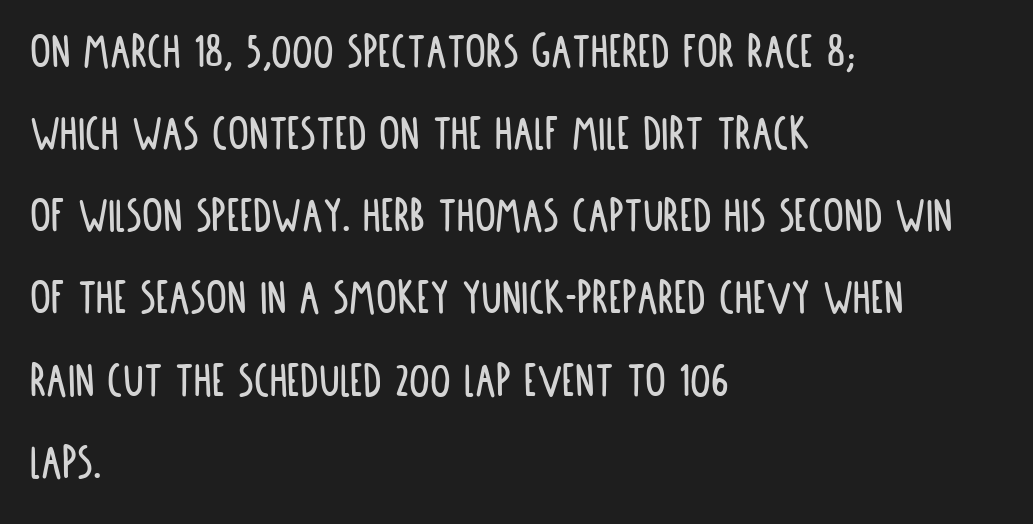
{"serif": "no", "italic": "no", "width": "condensed", "stroke_contrast": "low", "x_height": "large", "monospaced": "no", "underline": "no", "align": "left", "line_spacing": "normal", "line_spacing_ratio": 1.58, "letter_spacing": "normal", "letter_spacing_em": 0.0, "glyph_px": 52}
